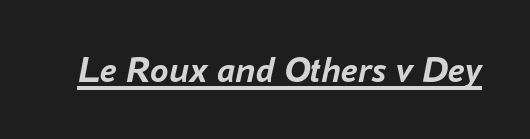
{"italic": "yes", "lean": "right", "slant_degrees": 16, "bold": "yes", "weight": "semibold", "width": "normal", "stroke_contrast": "low", "x_height": "medium", "monospaced": "no", "underline": "yes", "letter_spacing": "normal", "letter_spacing_em": 0.0, "glyph_px": 37}
